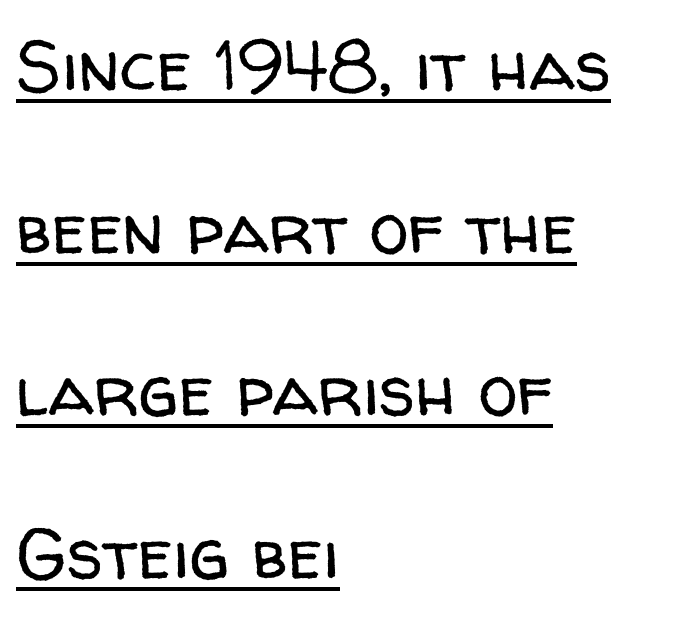
Q: Is the text bold? A: No.
Q: Is the text italic (slanted)? A: No, it is upright.
Q: Is the typeface a serif or a sans-serif typeface? A: Sans-serif.
Q: Is the text underlined? A: Yes.
Q: How is the paragraph aligned? A: Left-aligned.
Q: Is the spacing between letters normal or unusually wide? A: Normal.
Q: Is the spacing between lines tight, normal or loose? A: Loose.
Q: Width (condensed, normal, or wide)? A: Normal.
Q: Stroke contrast? A: Low.
Q: x-height? A: Medium.
Q: Monospaced? A: No.
